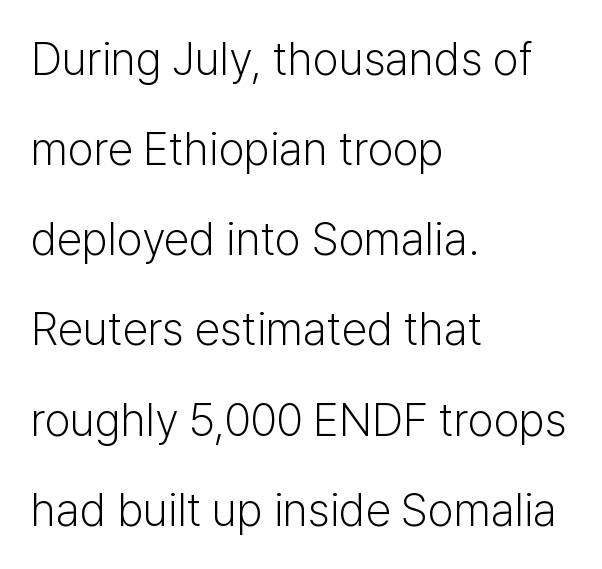
Q: Is the text bold? A: No.
Q: Is the text italic (slanted)? A: No, it is upright.
Q: Is the typeface a serif or a sans-serif typeface? A: Sans-serif.
Q: Is the text underlined? A: No.
Q: How is the paragraph aligned? A: Left-aligned.
Q: Is the spacing between letters normal or unusually wide? A: Normal.
Q: Is the spacing between lines tight, normal or loose? A: Loose.
Q: Width (condensed, normal, or wide)? A: Normal.
Q: Stroke contrast? A: Low.
Q: x-height? A: Medium.
Q: Monospaced? A: No.
